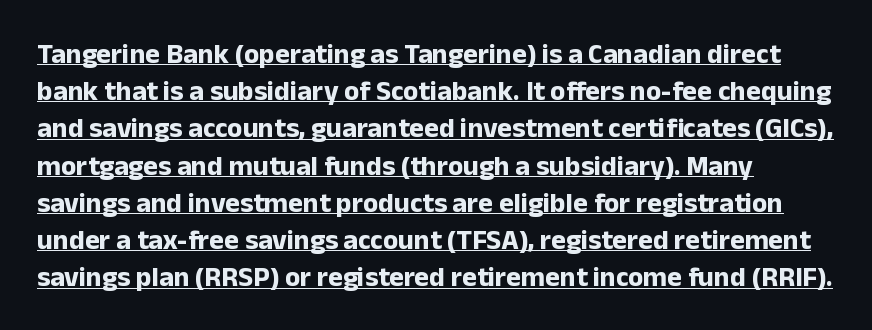
Q: Is the text bold? A: Yes.
Q: Is the text italic (slanted)? A: No, it is upright.
Q: Is the typeface a serif or a sans-serif typeface? A: Sans-serif.
Q: Is the text underlined? A: Yes.
Q: How is the paragraph aligned? A: Left-aligned.
Q: Is the spacing between letters normal or unusually wide? A: Normal.
Q: Is the spacing between lines tight, normal or loose? A: Normal.
Q: Width (condensed, normal, or wide)? A: Normal.
Q: Stroke contrast? A: Low.
Q: x-height? A: Medium.
Q: Monospaced? A: No.
